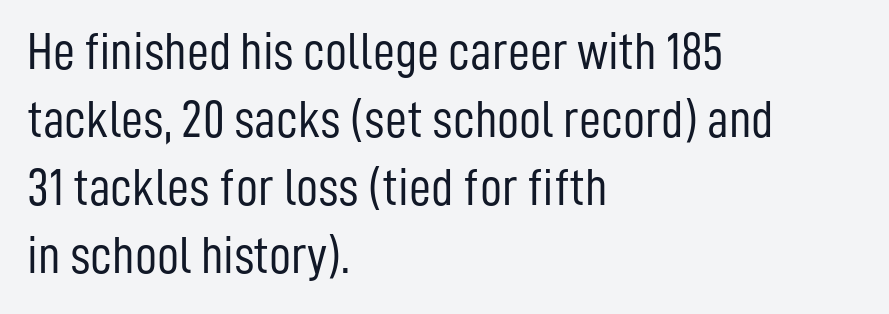
{"serif": "no", "italic": "no", "bold": "no", "weight": "light", "width": "condensed", "stroke_contrast": "low", "x_height": "medium", "monospaced": "no", "underline": "no", "align": "left", "line_spacing": "normal", "line_spacing_ratio": 1.26, "letter_spacing": "normal", "letter_spacing_em": 0.0, "glyph_px": 54}
